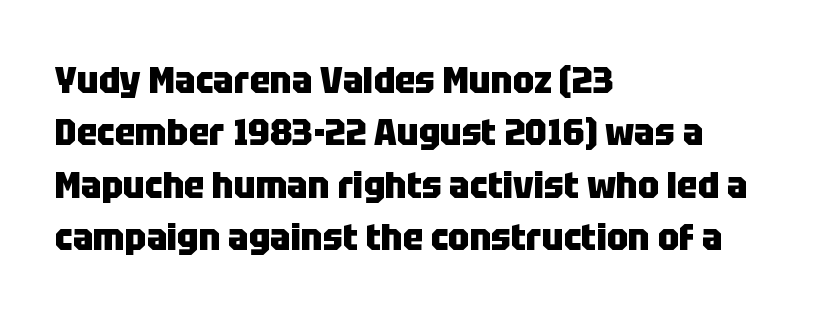
Q: Is the text bold? A: Yes.
Q: Is the text italic (slanted)? A: No, it is upright.
Q: Is the typeface a serif or a sans-serif typeface? A: Sans-serif.
Q: Is the text underlined? A: No.
Q: How is the paragraph aligned? A: Left-aligned.
Q: Is the spacing between letters normal or unusually wide? A: Normal.
Q: Is the spacing between lines tight, normal or loose? A: Normal.
Q: Width (condensed, normal, or wide)? A: Condensed.
Q: Stroke contrast? A: Low.
Q: x-height? A: Large.
Q: Monospaced? A: No.
